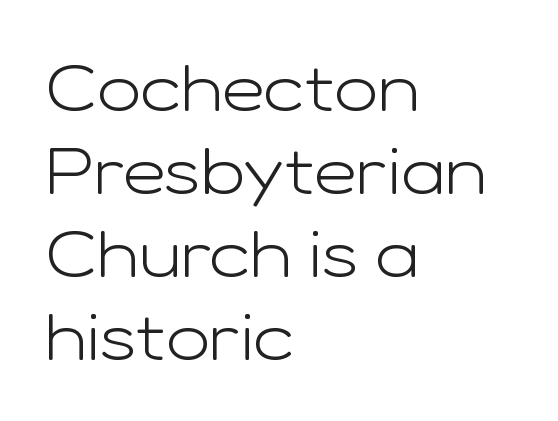
{"serif": "no", "italic": "no", "bold": "no", "weight": "light", "width": "wide", "stroke_contrast": "low", "x_height": "medium", "monospaced": "no", "underline": "no", "align": "left", "line_spacing": "normal", "line_spacing_ratio": 1.26, "letter_spacing": "normal", "letter_spacing_em": 0.0, "glyph_px": 66}
